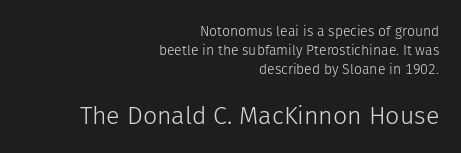
Q: Is the text bold? A: No.
Q: Is the text italic (slanted)? A: No, it is upright.
Q: Is the text underlined? A: No.
Q: How is the paragraph aligned? A: Right-aligned.
Q: Is the spacing between letters normal or unusually wide? A: Normal.
Q: Is the spacing between lines tight, normal or loose? A: Normal.
Q: Which block of text is set in a larger size, the first (top) or the second (bottom)? A: The second (bottom) one.
